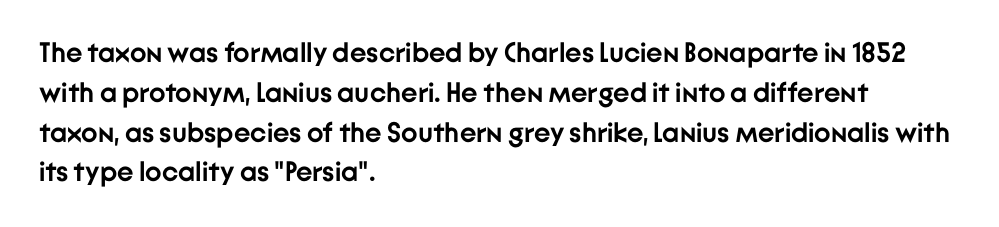
Q: Is the text bold? A: Yes.
Q: Is the text italic (slanted)? A: No, it is upright.
Q: Is the typeface a serif or a sans-serif typeface? A: Sans-serif.
Q: Is the text underlined? A: No.
Q: How is the paragraph aligned? A: Left-aligned.
Q: Is the spacing between letters normal or unusually wide? A: Normal.
Q: Is the spacing between lines tight, normal or loose? A: Normal.
Q: Width (condensed, normal, or wide)? A: Normal.
Q: Stroke contrast? A: Low.
Q: x-height? A: Medium.
Q: Monospaced? A: No.
